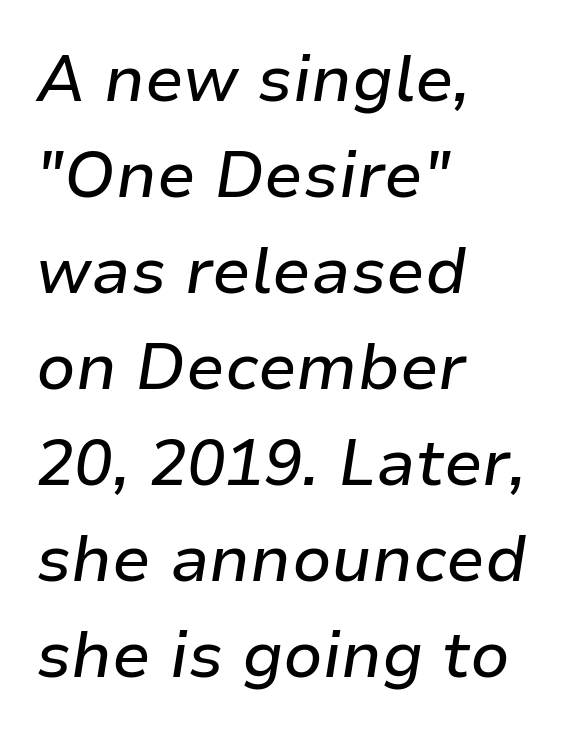
Q: Is the text italic (slanted)? A: Yes, it leans right by about 9 degrees.
Q: Is the text underlined? A: No.
Q: How is the paragraph aligned? A: Left-aligned.
Q: Is the spacing between letters normal or unusually wide? A: Normal.
Q: Is the spacing between lines tight, normal or loose? A: Normal.
Q: Width (condensed, normal, or wide)? A: Normal.
Q: Stroke contrast? A: Low.
Q: x-height? A: Medium.
Q: Monospaced? A: No.
